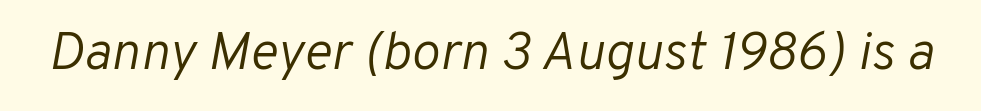
Q: Is the text bold? A: No.
Q: Is the text italic (slanted)? A: Yes, it leans right by about 10 degrees.
Q: Is the text underlined? A: No.
Q: Is the spacing between letters normal or unusually wide? A: Normal.
Q: Width (condensed, normal, or wide)? A: Normal.
Q: Stroke contrast? A: Low.
Q: x-height? A: Medium.
Q: Monospaced? A: No.
